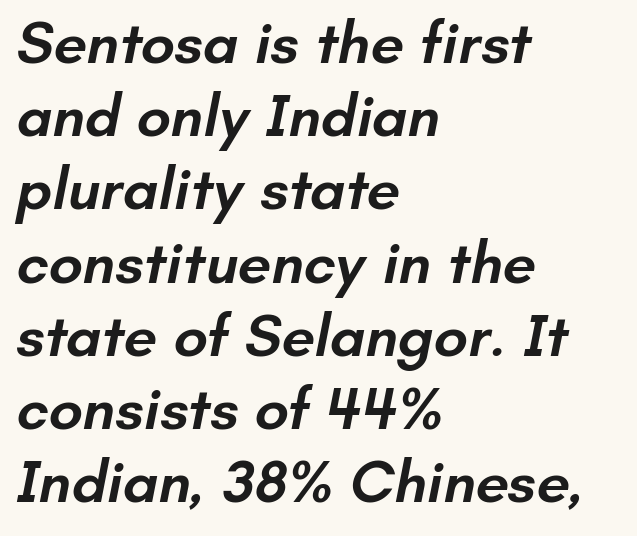
{"serif": "no", "bold": "semi", "weight": "semibold", "width": "normal", "stroke_contrast": "low", "x_height": "small", "monospaced": "no", "underline": "no", "align": "left", "line_spacing_ratio": 1.22, "letter_spacing": "normal", "letter_spacing_em": 0.0, "glyph_px": 60}
